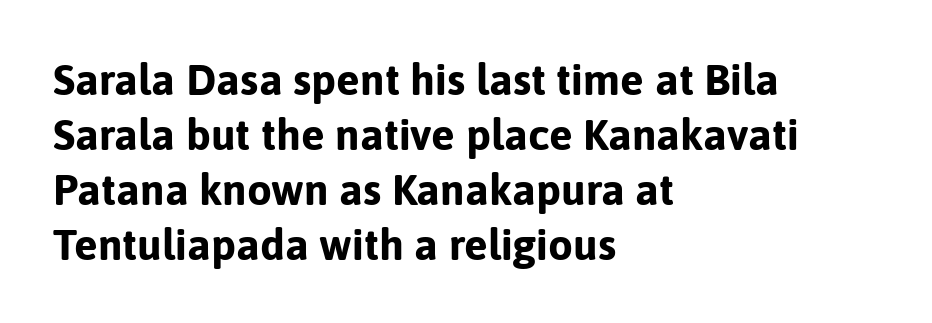
Q: Is the text bold? A: Yes.
Q: Is the text italic (slanted)? A: No, it is upright.
Q: Is the typeface a serif or a sans-serif typeface? A: Sans-serif.
Q: Is the text underlined? A: No.
Q: How is the paragraph aligned? A: Left-aligned.
Q: Is the spacing between letters normal or unusually wide? A: Normal.
Q: Is the spacing between lines tight, normal or loose? A: Normal.
Q: Width (condensed, normal, or wide)? A: Normal.
Q: Stroke contrast? A: Low.
Q: x-height? A: Medium.
Q: Monospaced? A: No.
